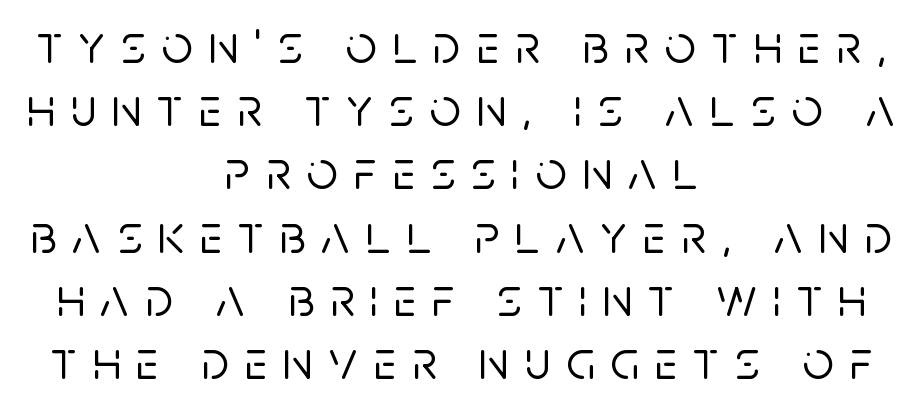
The image shows 55 px sans-serif type, upright; set centered, tight line spacing (1.15x), unusually wide letter spacing (+0.29 em), not underlined; low stroke contrast and a large x-height.
